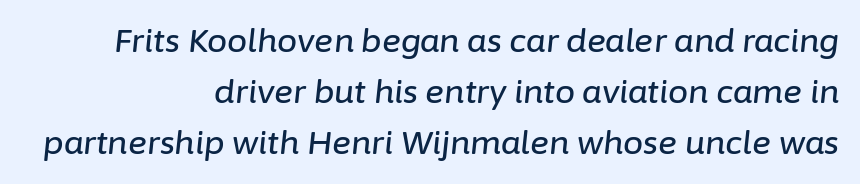
Q: Is the text italic (slanted)? A: Yes, it leans right by about 6 degrees.
Q: Is the text underlined? A: No.
Q: How is the paragraph aligned? A: Right-aligned.
Q: Is the spacing between letters normal or unusually wide? A: Normal.
Q: Is the spacing between lines tight, normal or loose? A: Normal.
Q: Width (condensed, normal, or wide)? A: Normal.
Q: Stroke contrast? A: Low.
Q: x-height? A: Medium.
Q: Monospaced? A: No.
